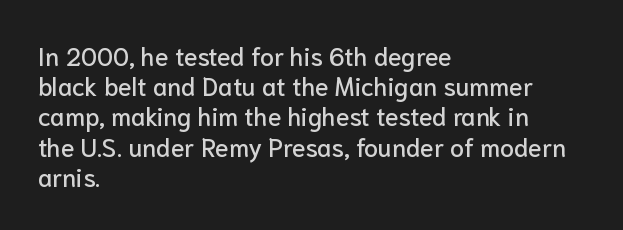
Standard letterfit; no display-style spreading of the glyphs. A typesetter would mark this as roman, not italic. Does the copy run flush right? No — it runs flush left. Words float on clear page, feet unadorned.
